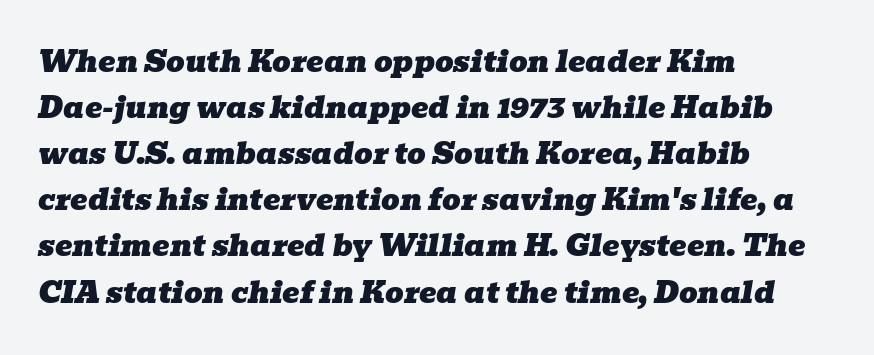
{"serif": "yes", "italic": "yes", "lean": "right", "slant_degrees": 10, "width": "wide", "stroke_contrast": "low", "x_height": "medium", "monospaced": "no", "underline": "no", "align": "left", "line_spacing": "normal", "line_spacing_ratio": 1.59, "letter_spacing": "normal", "letter_spacing_em": 0.0, "glyph_px": 29}
